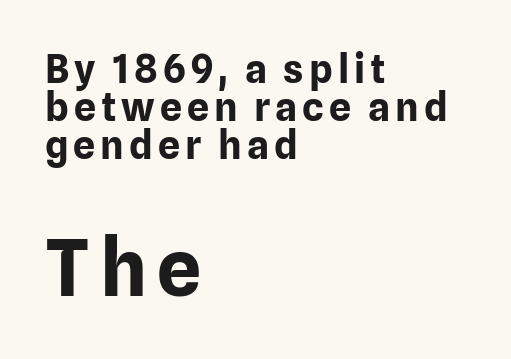
Typographically, this falls in the sans-serif category. Is there any slant? The stems are plumb. Interline gaps are noticeably narrow in this sample. The words here are not underlined.
